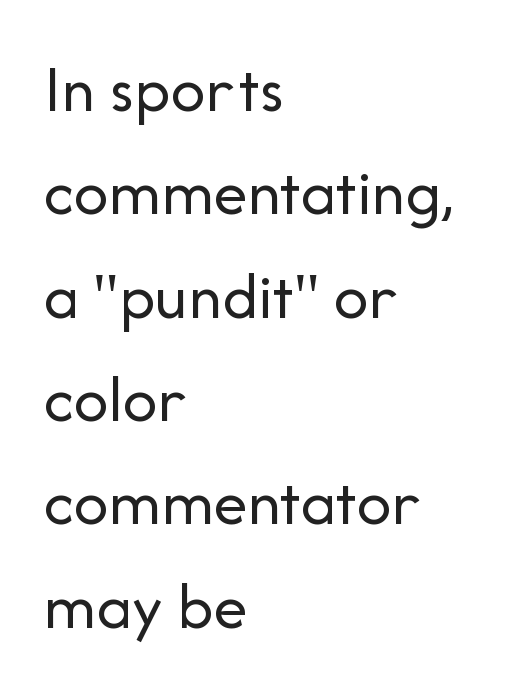
Q: Is the text bold? A: No.
Q: Is the text italic (slanted)? A: No, it is upright.
Q: Is the typeface a serif or a sans-serif typeface? A: Sans-serif.
Q: Is the text underlined? A: No.
Q: How is the paragraph aligned? A: Left-aligned.
Q: Is the spacing between letters normal or unusually wide? A: Normal.
Q: Is the spacing between lines tight, normal or loose? A: Normal.
Q: Width (condensed, normal, or wide)? A: Normal.
Q: Stroke contrast? A: Low.
Q: x-height? A: Medium.
Q: Monospaced? A: No.
